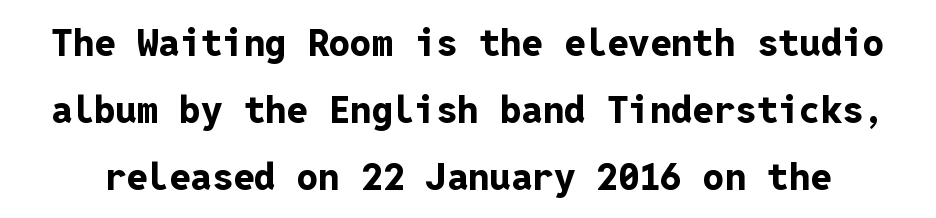
Q: Is the text bold? A: Yes.
Q: Is the text italic (slanted)? A: No, it is upright.
Q: Is the typeface a serif or a sans-serif typeface? A: Sans-serif.
Q: Is the text underlined? A: No.
Q: Is the spacing between letters normal or unusually wide? A: Normal.
Q: Width (condensed, normal, or wide)? A: Normal.
Q: Stroke contrast? A: Low.
Q: x-height? A: Medium.
Q: Monospaced? A: Yes.
